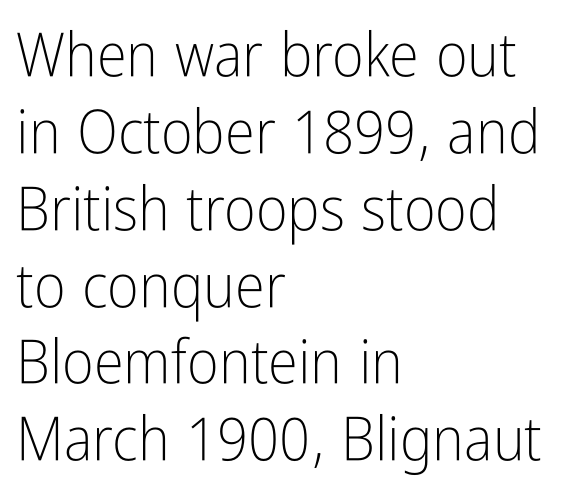
{"serif": "no", "italic": "no", "bold": "no", "weight": "light", "width": "condensed", "stroke_contrast": "low", "x_height": "medium", "monospaced": "no", "underline": "no", "align": "left", "line_spacing": "normal", "line_spacing_ratio": 1.26, "letter_spacing": "normal", "letter_spacing_em": 0.0, "glyph_px": 61}
